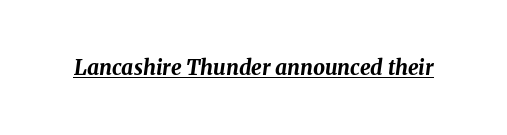
Q: Is the text bold? A: Yes.
Q: Is the text italic (slanted)? A: Yes, it leans right by about 8 degrees.
Q: Is the text underlined? A: Yes.
Q: Is the spacing between letters normal or unusually wide? A: Normal.
